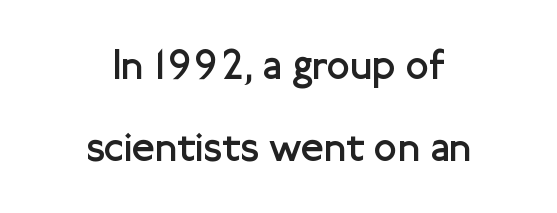
{"serif": "no", "italic": "no", "bold": "no", "weight": "regular", "width": "normal", "stroke_contrast": "low", "x_height": "medium", "monospaced": "no", "underline": "no", "align": "center", "line_spacing": "loose", "line_spacing_ratio": 1.95, "letter_spacing": "normal", "letter_spacing_em": 0.0, "glyph_px": 42}
